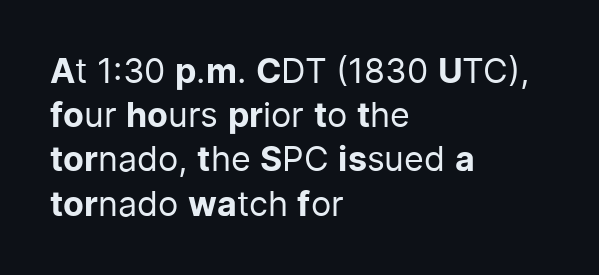
{"serif": "no", "italic": "no", "bold": "no", "weight": "regular", "width": "normal", "stroke_contrast": "low", "x_height": "medium", "monospaced": "no", "underline": "no", "align": "left", "line_spacing": "normal", "line_spacing_ratio": 1.3, "letter_spacing": "normal", "letter_spacing_em": 0.0, "glyph_px": 34}
